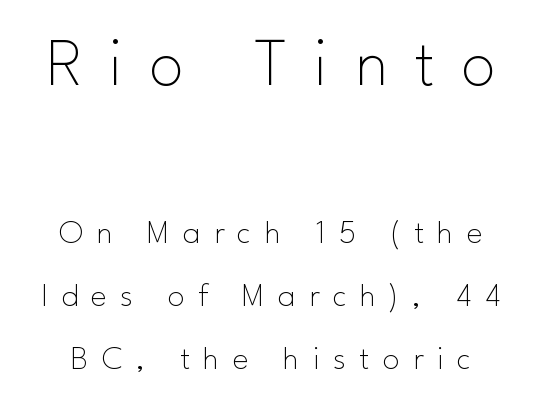
The rendering uses natural spacing where letterforms have individual widths. A typesetter would call this heavily tracked-out type. The font's upright variant was chosen for this text. Stroke terminals: plain, sans-serif.
